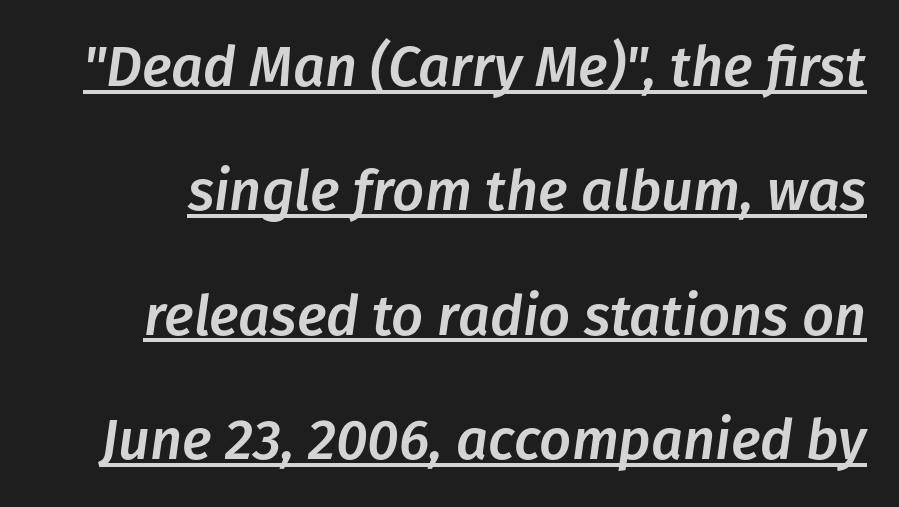
Q: Is the text italic (slanted)? A: Yes, it leans right by about 8 degrees.
Q: Is the text underlined? A: Yes.
Q: Is the spacing between letters normal or unusually wide? A: Normal.
Q: Is the spacing between lines tight, normal or loose? A: Loose.
Q: Width (condensed, normal, or wide)? A: Normal.
Q: Stroke contrast? A: Low.
Q: x-height? A: Medium.
Q: Monospaced? A: No.
